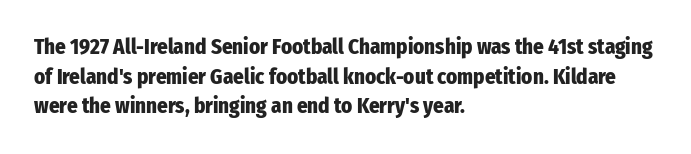
Q: Is the text bold? A: Yes.
Q: Is the text italic (slanted)? A: No, it is upright.
Q: Is the text underlined? A: No.
Q: How is the paragraph aligned? A: Left-aligned.
Q: Is the spacing between letters normal or unusually wide? A: Normal.
Q: Is the spacing between lines tight, normal or loose? A: Normal.
